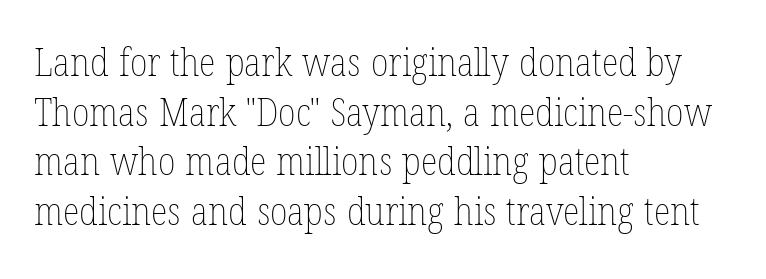
{"italic": "no", "bold": "no", "weight": "thin", "width": "condensed", "stroke_contrast": "low", "x_height": "medium", "monospaced": "no", "underline": "no", "align": "left", "line_spacing": "normal", "line_spacing_ratio": 1.27, "letter_spacing": "normal", "letter_spacing_em": 0.0, "glyph_px": 39}
